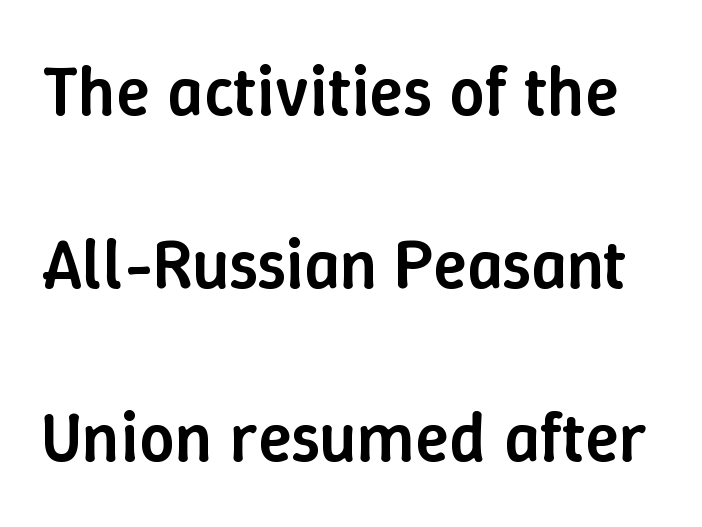
A typesetter would call this proportional, since set widths differ per character. Whoever set this chose breathing room over compactness in the vertical rhythm. The letterforms sit shoulder to shoulder at normal distance. Compared with an ordinary text face, these strokes are moderately heavier — a semibold.
